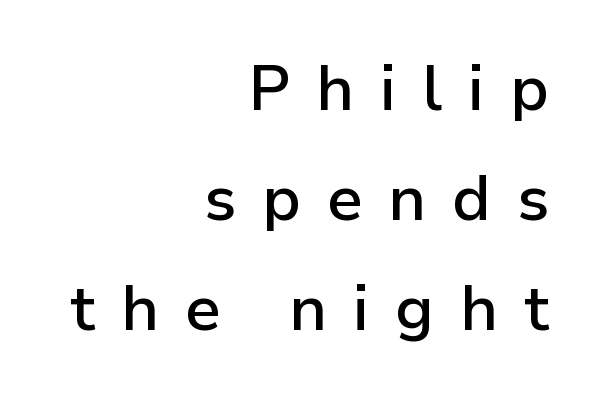
The image shows 63 px semibold sans-serif type, upright; set right-aligned, line spacing 1.75x, unusually wide letter spacing (+0.41 em), not underlined; low stroke contrast and a medium x-height.
